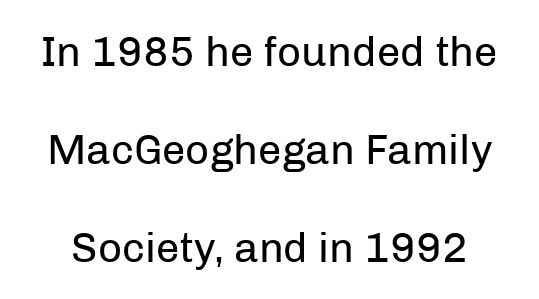
The image shows 42 px regular-weight sans-serif type, upright; set loose line spacing (2.33x), normal letter spacing, not underlined; low stroke contrast and a medium x-height.
